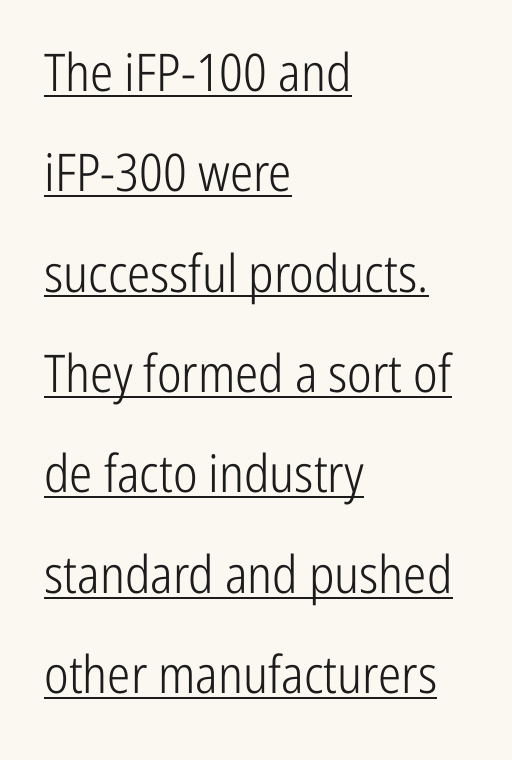
Somebody hit Ctrl+U on this one — the words are underlined. Italic? Not at all — the glyphs are vertical. Honestly, the rows look like they've been pulled way apart. This sample uses plain, unmodified letter spacing. This sample has the flowing, uneven cadence of proportional lettering.
